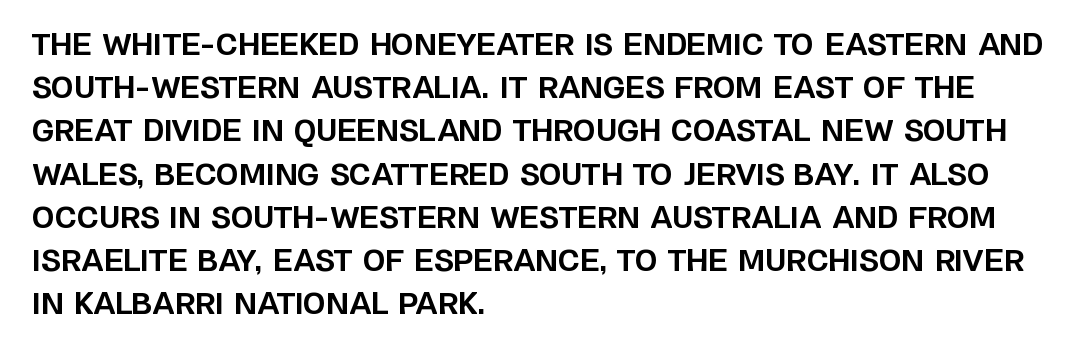
Q: Is the text bold? A: Yes.
Q: Is the text italic (slanted)? A: No, it is upright.
Q: Is the typeface a serif or a sans-serif typeface? A: Sans-serif.
Q: Is the text underlined? A: No.
Q: How is the paragraph aligned? A: Left-aligned.
Q: Is the spacing between letters normal or unusually wide? A: Normal.
Q: Is the spacing between lines tight, normal or loose? A: Normal.
Q: Width (condensed, normal, or wide)? A: Normal.
Q: Stroke contrast? A: Low.
Q: x-height? A: Large.
Q: Monospaced? A: No.
